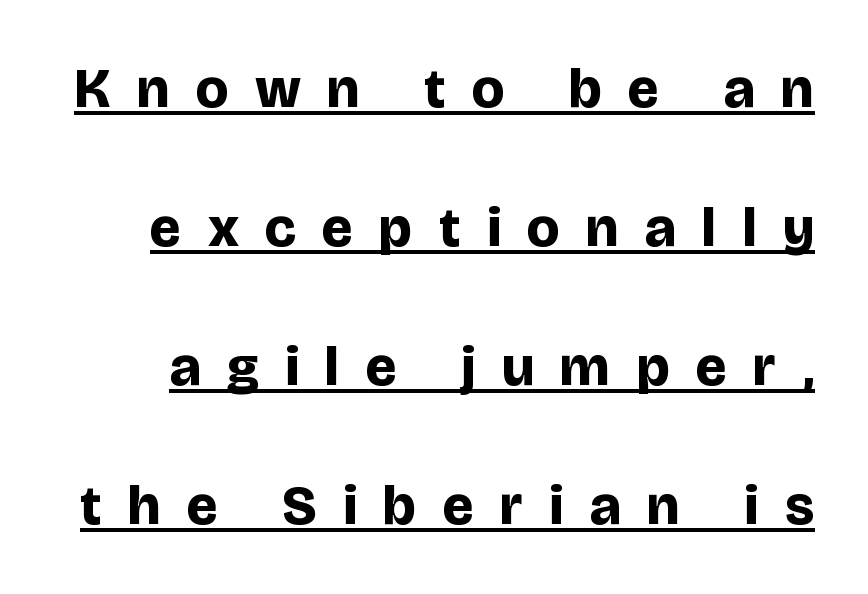
Quick note: not italic, upright. A baseline rule has been typeset under these characters. What's the leading like? Stretched, with rows far apart. The characters display no serif detailing; their extremities are plain.
